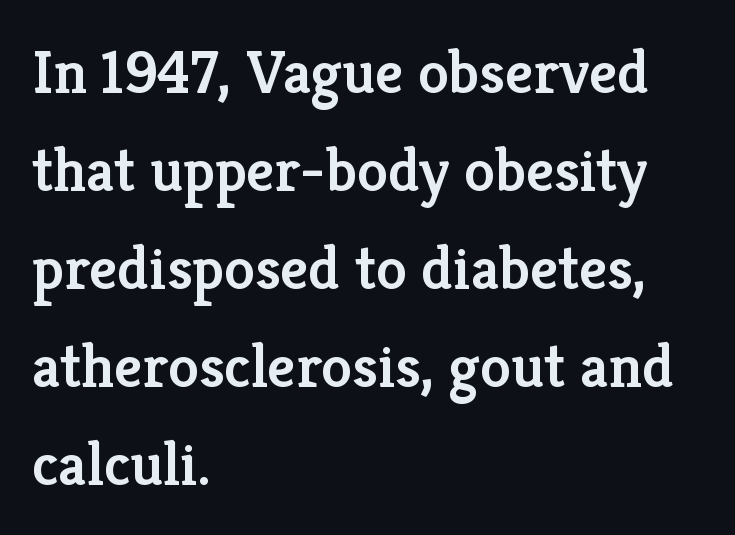
{"serif": "yes", "italic": "no", "bold": "semi", "weight": "semibold", "width": "normal", "stroke_contrast": "low", "x_height": "medium", "monospaced": "no", "underline": "no", "align": "left", "line_spacing": "normal", "line_spacing_ratio": 1.58, "letter_spacing": "normal", "letter_spacing_em": 0.0, "glyph_px": 62}
